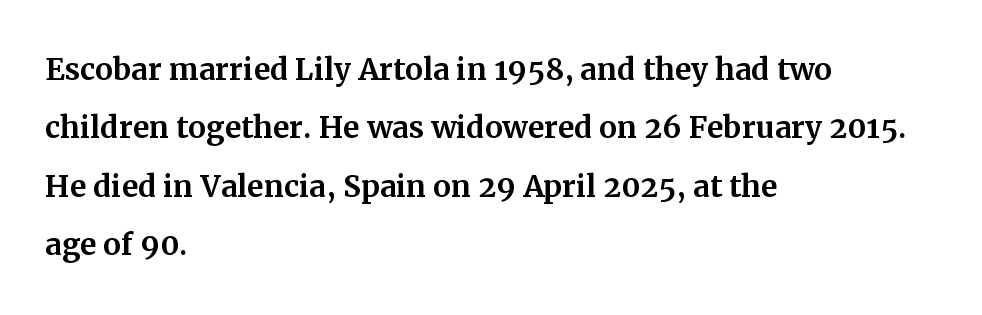
Q: Is the text italic (slanted)? A: No, it is upright.
Q: Is the typeface a serif or a sans-serif typeface? A: Serif.
Q: Is the text underlined? A: No.
Q: How is the paragraph aligned? A: Left-aligned.
Q: Is the spacing between letters normal or unusually wide? A: Normal.
Q: Is the spacing between lines tight, normal or loose? A: Normal.
Q: Width (condensed, normal, or wide)? A: Normal.
Q: Stroke contrast? A: Medium.
Q: x-height? A: Medium.
Q: Monospaced? A: No.
